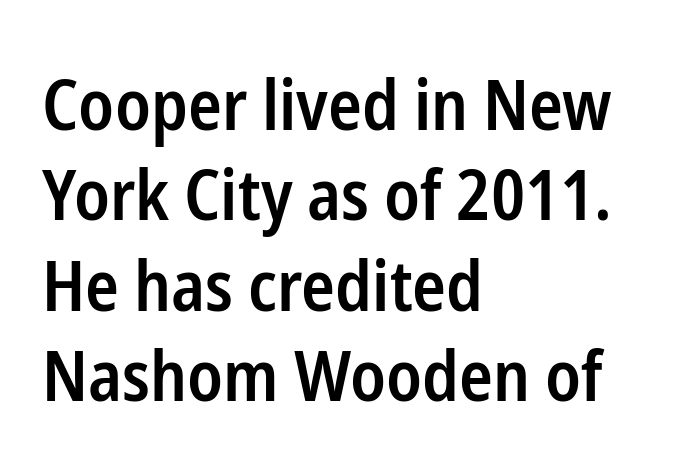
Q: Is the text bold? A: Semi-bold.
Q: Is the text italic (slanted)? A: No, it is upright.
Q: Is the typeface a serif or a sans-serif typeface? A: Sans-serif.
Q: Is the text underlined? A: No.
Q: How is the paragraph aligned? A: Left-aligned.
Q: Is the spacing between letters normal or unusually wide? A: Normal.
Q: Is the spacing between lines tight, normal or loose? A: Normal.
Q: Width (condensed, normal, or wide)? A: Condensed.
Q: Stroke contrast? A: Low.
Q: x-height? A: Medium.
Q: Monospaced? A: No.
